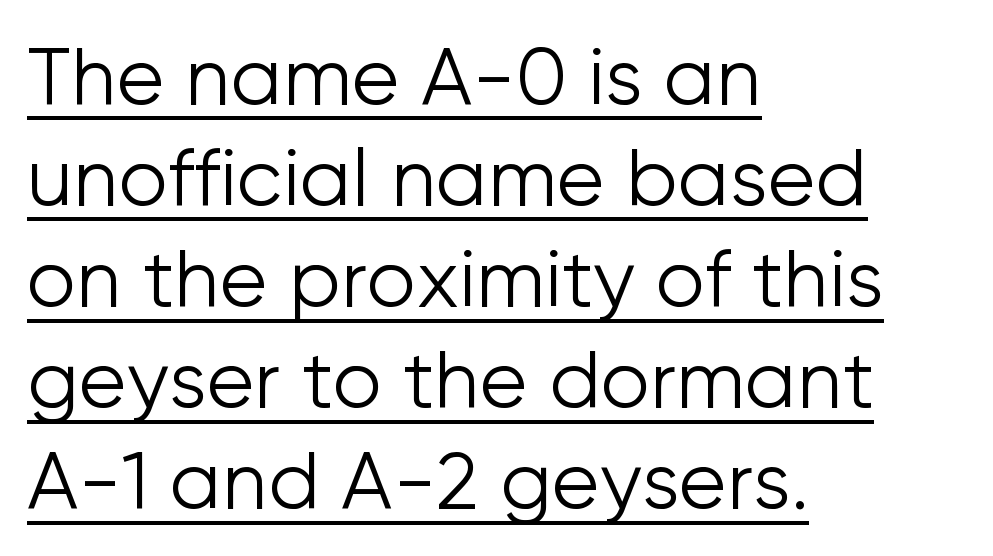
The face used here is proportionally spaced, like ordinary book or web type. The compositor pushed each line to the left boundary. Glance below the letters and you will spot a drawn line. The font family rendered here belongs to the sans-serif group. No extra ink here — the face is not bold.
